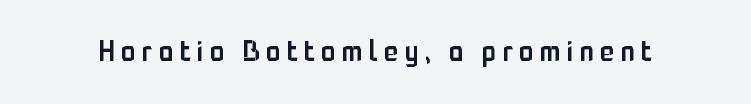
{"serif": "no", "italic": "no", "bold": "semi", "weight": "semibold", "width": "condensed", "stroke_contrast": "low", "x_height": "medium", "monospaced": "no", "underline": "no", "letter_spacing": "wide", "letter_spacing_em": 0.22, "glyph_px": 29}
